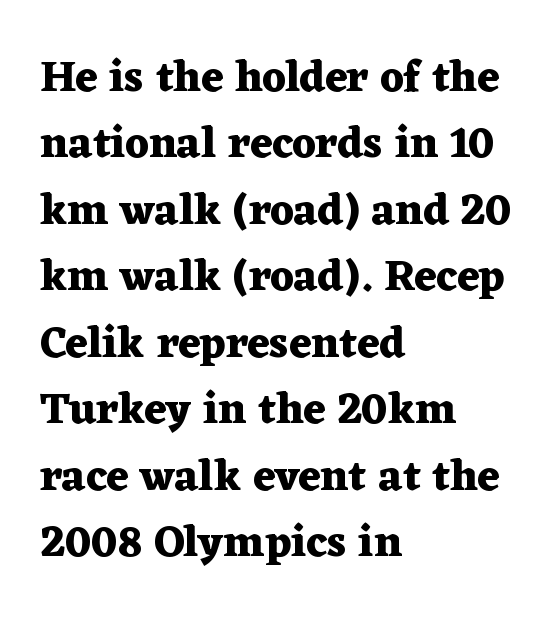
{"serif": "yes", "italic": "no", "bold": "yes", "weight": "heavy", "width": "wide", "stroke_contrast": "medium", "x_height": "medium", "monospaced": "no", "underline": "no", "align": "left", "line_spacing": "normal", "line_spacing_ratio": 1.51, "letter_spacing": "normal", "letter_spacing_em": 0.0, "glyph_px": 44}
